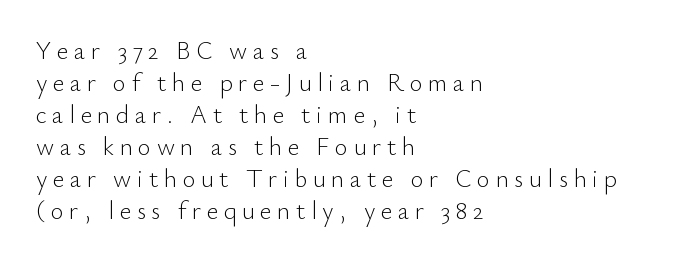
The image shows 25 px text type, upright; set left-aligned, normal line spacing (1.28x), unusually wide letter spacing (+0.22 em), not underlined.
